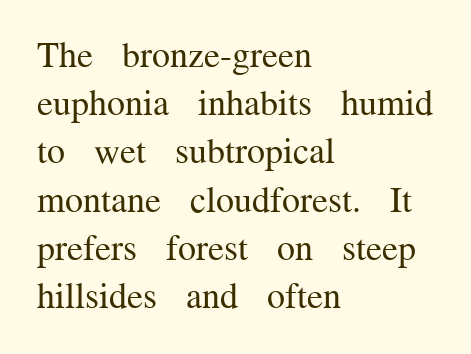
These lines are rendered in a variable-pitch font. Here the glyphs are tracked normally, forming tight word shapes. This is roman type, the default non-slanted kind. This sample uses a serif face.
